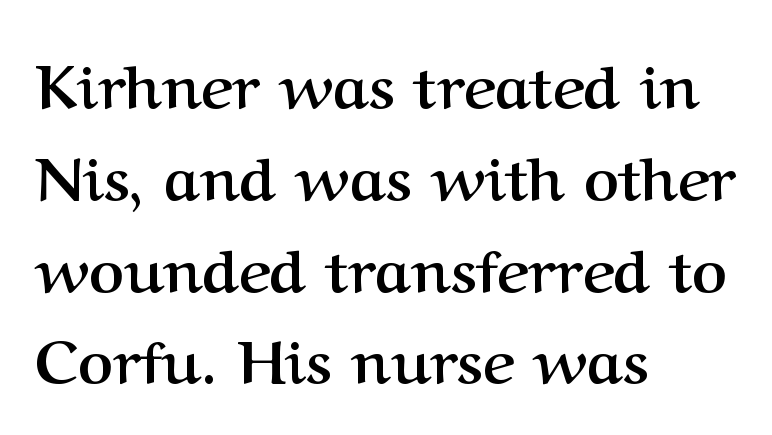
The image shows 60 px semibold serif type, upright; set left-aligned, normal line spacing (1.53x), normal letter spacing, not underlined; medium stroke contrast and a medium x-height.
